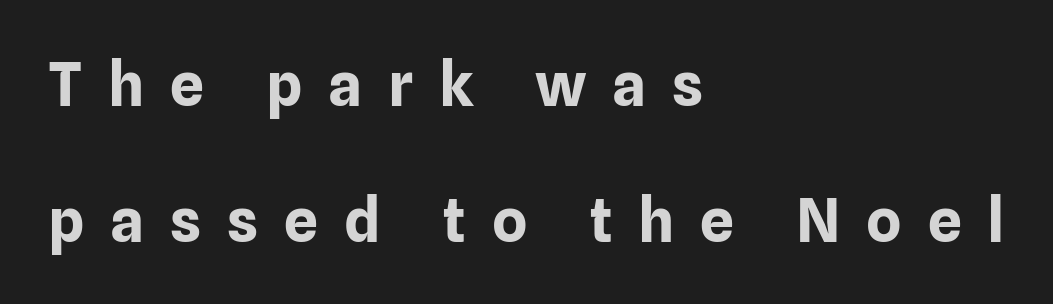
The image shows 60 px bold sans-serif type, upright; set left-aligned, loose line spacing (2.26x), unusually wide letter spacing (+0.43 em), not underlined; low stroke contrast and a medium x-height.
